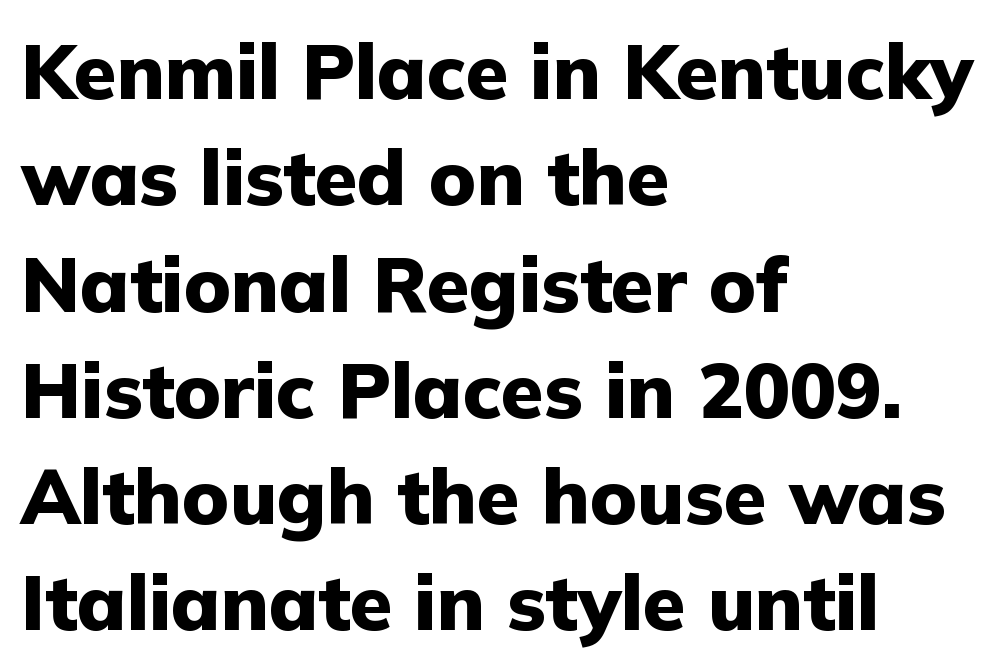
The image shows 77 px heavy sans-serif type, upright; set left-aligned, normal line spacing (1.38x), normal letter spacing, not underlined; low stroke contrast and a medium x-height.
